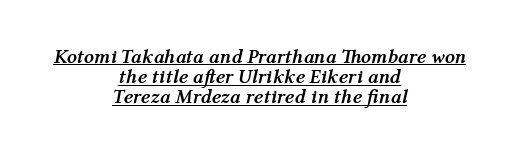
{"italic": "yes", "lean": "right", "slant_degrees": 12, "bold": "yes", "underline": "yes", "align": "center", "line_spacing": "tight", "line_spacing_ratio": 1.01, "letter_spacing": "normal", "letter_spacing_em": 0.0, "glyph_px": 20}
